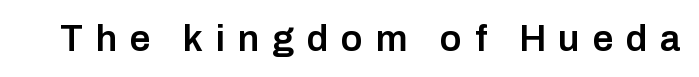
The passage shown is semibold, sitting just below true bold. Here the designer chose a conventional face with non-uniform glyph widths. The letters stand straight up with perfectly vertical stems. Nothing sits at the stroke ends, so this counts as sans-serif. The passage shown is not underscored anywhere. Caption: expanded tracking, letters set apart.
